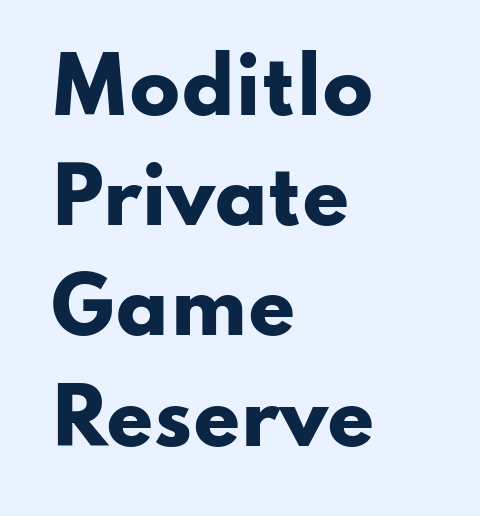
{"serif": "no", "italic": "no", "bold": "yes", "weight": "heavy", "width": "wide", "stroke_contrast": "low", "x_height": "small", "monospaced": "no", "underline": "no", "align": "left", "line_spacing": "normal", "line_spacing_ratio": 1.47, "letter_spacing": "normal", "letter_spacing_em": 0.0, "glyph_px": 75}
